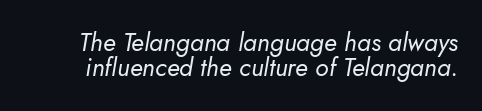
Q: Is the text bold? A: No.
Q: Is the text italic (slanted)? A: Yes, it leans right by about 10 degrees.
Q: Is the text underlined? A: No.
Q: Is the spacing between letters normal or unusually wide? A: Normal.
Q: Is the spacing between lines tight, normal or loose? A: Tight.
